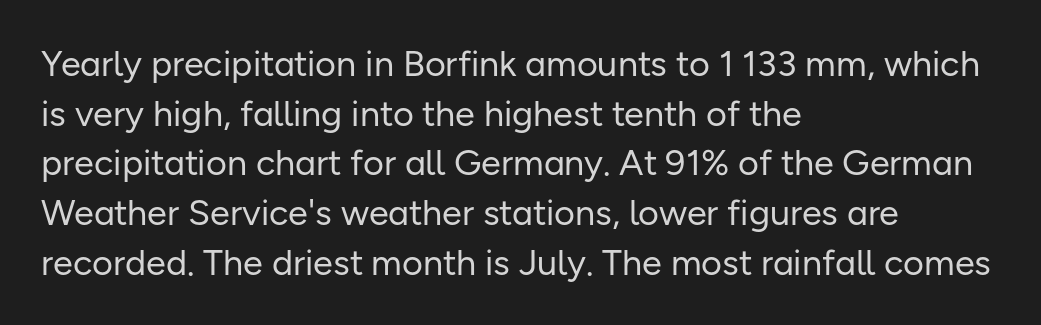
{"serif": "no", "italic": "no", "bold": "no", "weight": "regular", "width": "normal", "stroke_contrast": "low", "x_height": "medium", "monospaced": "no", "underline": "no", "align": "left", "line_spacing": "normal", "line_spacing_ratio": 1.38, "letter_spacing": "normal", "letter_spacing_em": 0.0, "glyph_px": 36}
